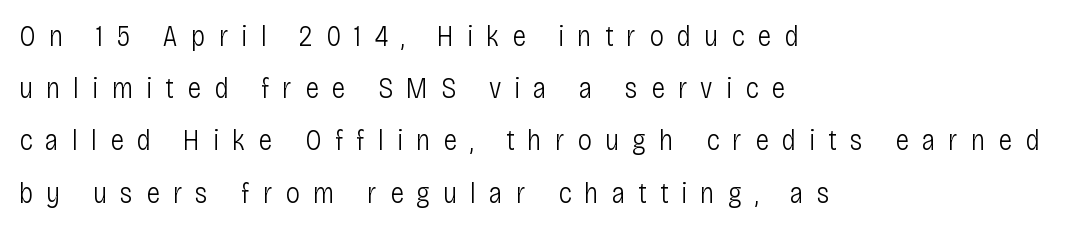
Q: Is the text bold? A: No.
Q: Is the text italic (slanted)? A: No, it is upright.
Q: Is the typeface a serif or a sans-serif typeface? A: Sans-serif.
Q: Is the text underlined? A: No.
Q: How is the paragraph aligned? A: Left-aligned.
Q: Is the spacing between letters normal or unusually wide? A: Unusually wide.
Q: Width (condensed, normal, or wide)? A: Condensed.
Q: Stroke contrast? A: Low.
Q: x-height? A: Large.
Q: Monospaced? A: No.
